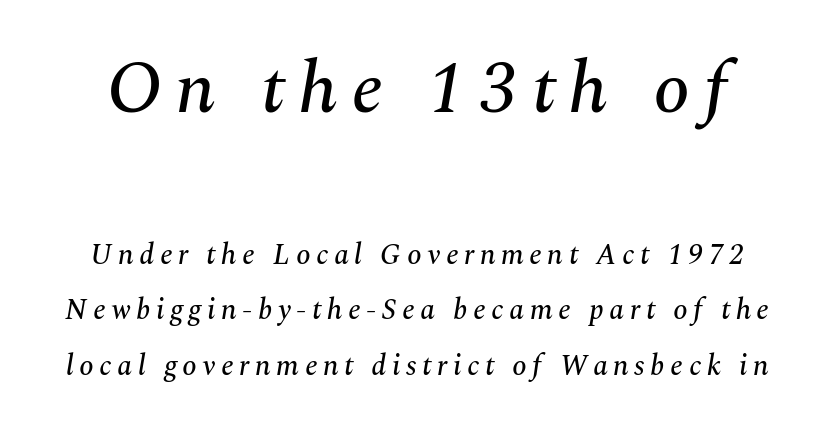
Is there much room between lines? Yes — plenty of vertical air separates them. The first block has been scaled up relative to the second. Type style note: has serifs. If you drew a line through each stem, it would be angled. Looks like regular typesetting: each glyph gets only the width it needs.
